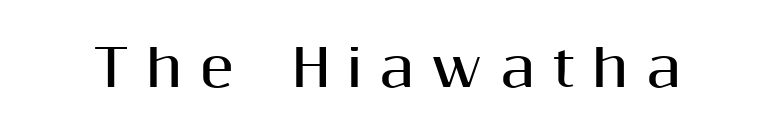
Descenders hang freely into open space. No italicization has been applied; the sample stays upright. This sample uses expanded letter spacing, leaving extra air between glyphs. Varying glyph widths throughout — classic text-font behaviour.
